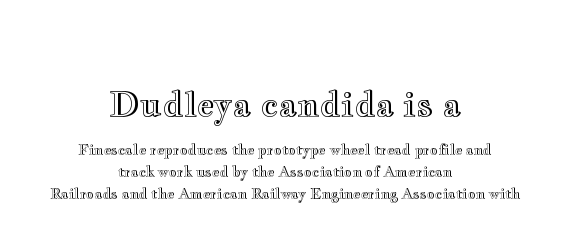
Q: Is the text italic (slanted)? A: No, it is upright.
Q: Is the text underlined? A: No.
Q: How is the paragraph aligned? A: Centered.
Q: Is the spacing between letters normal or unusually wide? A: Normal.
Q: Is the spacing between lines tight, normal or loose? A: Normal.
Q: Which block of text is set in a larger size, the first (top) or the second (bottom)? A: The first (top) one.
Q: Width (condensed, normal, or wide)? A: Wide.
Q: x-height? A: Small.
Q: Monospaced? A: No.
